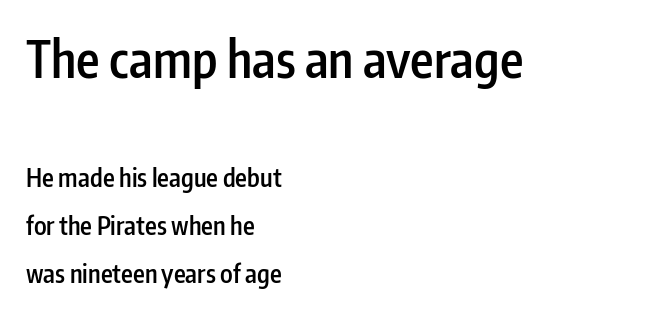
The image shows 50 px semibold, condensed sans-serif type, upright; set left-aligned, loose line spacing (1.91x), normal letter spacing, not underlined; the first (top) block is 2.0x larger; low stroke contrast and a medium x-height.
